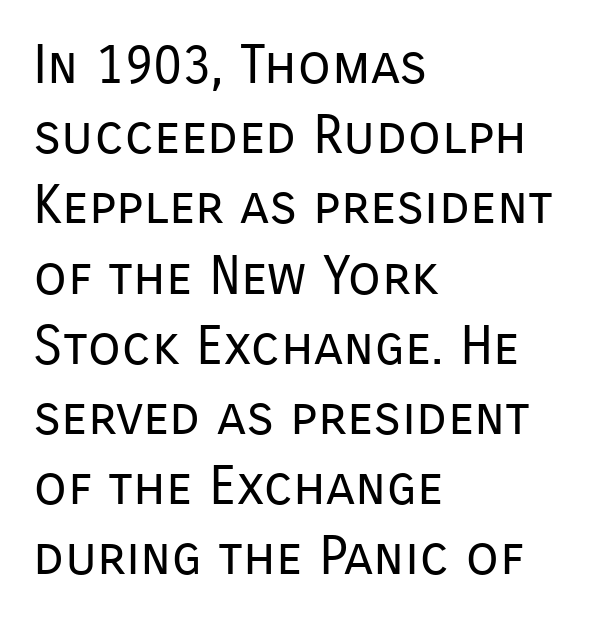
Q: Is the text bold? A: No.
Q: Is the text italic (slanted)? A: No, it is upright.
Q: Is the typeface a serif or a sans-serif typeface? A: Sans-serif.
Q: Is the text underlined? A: No.
Q: How is the paragraph aligned? A: Left-aligned.
Q: Is the spacing between letters normal or unusually wide? A: Normal.
Q: Is the spacing between lines tight, normal or loose? A: Normal.
Q: Width (condensed, normal, or wide)? A: Normal.
Q: Stroke contrast? A: Low.
Q: x-height? A: Medium.
Q: Monospaced? A: No.
